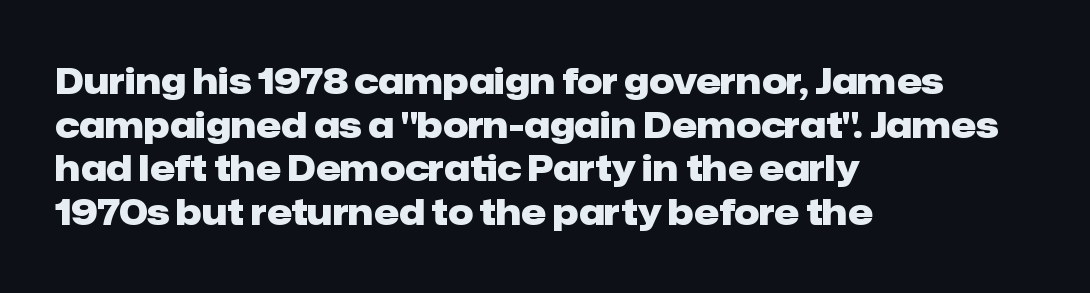
The image shows 35 px heavy sans-serif type, upright; set left-aligned, normal line spacing (1.25x), normal letter spacing, not underlined; low stroke contrast and a medium x-height.
